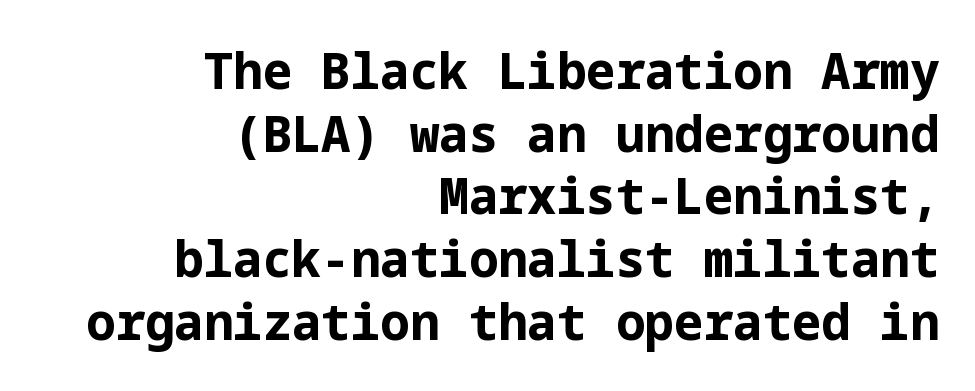
The image shows 49 px bold sans-serif type, upright; set right-aligned, normal line spacing (1.28x), normal letter spacing, not underlined; low stroke contrast and a medium x-height.
